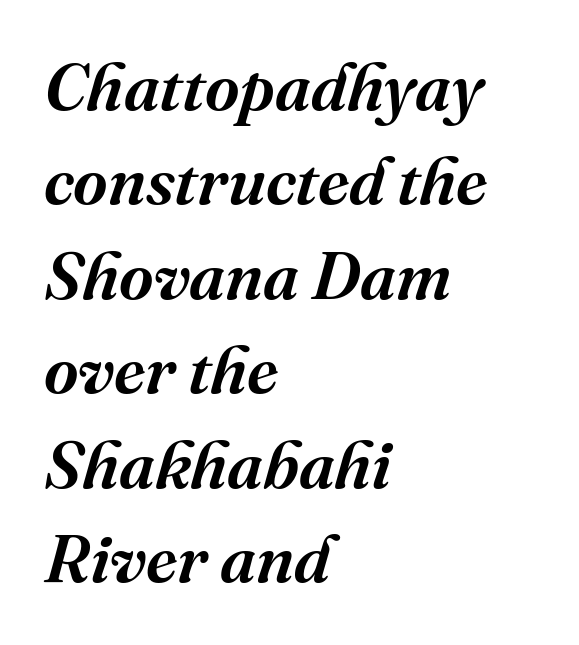
The letters advance in unequal steps, a hallmark of proportional type. The area under the type is left untouched. Serifs: yes, visible at the terminals of the letterforms. Nobody touched the tracking dial on this one. Characters are canted at an angle relative to the baseline's perpendicular. Reading down the column, the eye jumps a familiar distance to each next line.
